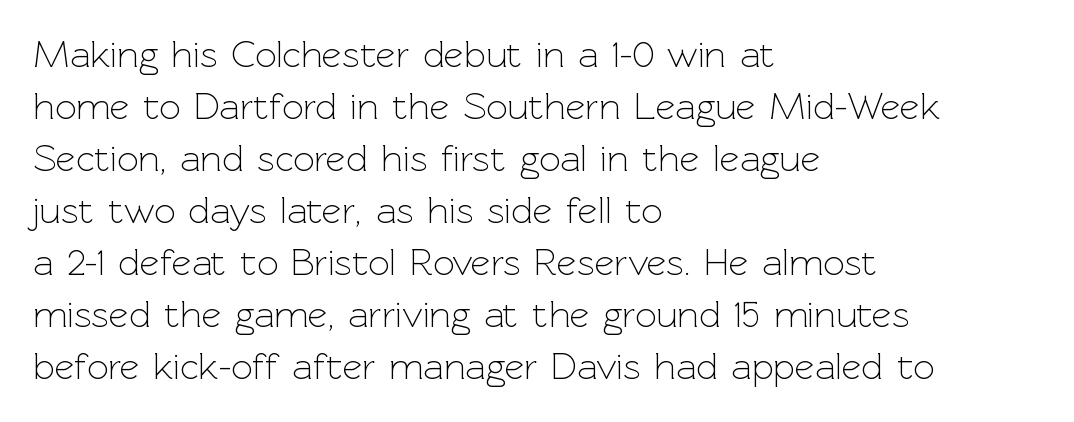
Do the characters align in a grid? No, the font is proportional. This sample uses a sans-serif face. Do the letters lean? They stand straight. The weight tops out at a normal text grade. Quick note: underline off. The lines sit at an ordinary, default distance from one another.
